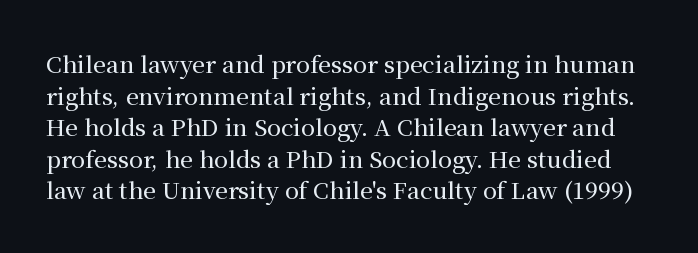
Q: Is the text italic (slanted)? A: No, it is upright.
Q: Is the text underlined? A: No.
Q: Is the spacing between letters normal or unusually wide? A: Normal.
Q: Is the spacing between lines tight, normal or loose? A: Normal.
